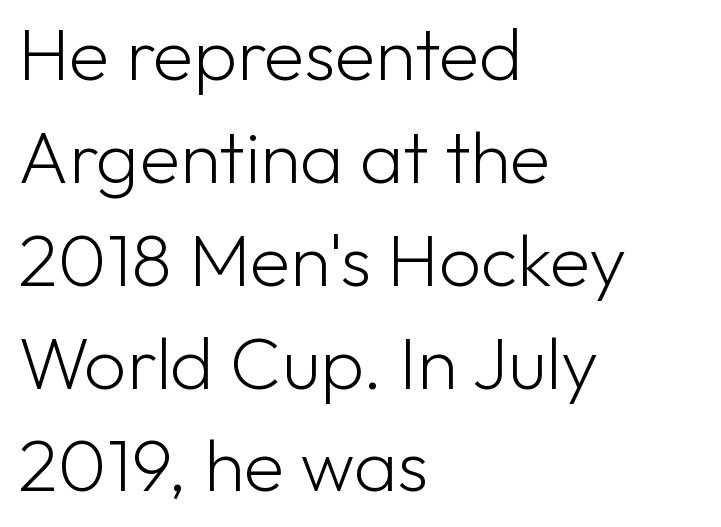
The image shows 74 px light sans-serif type, upright; set left-aligned, normal line spacing (1.39x), normal letter spacing, not underlined; low stroke contrast and a medium x-height.
